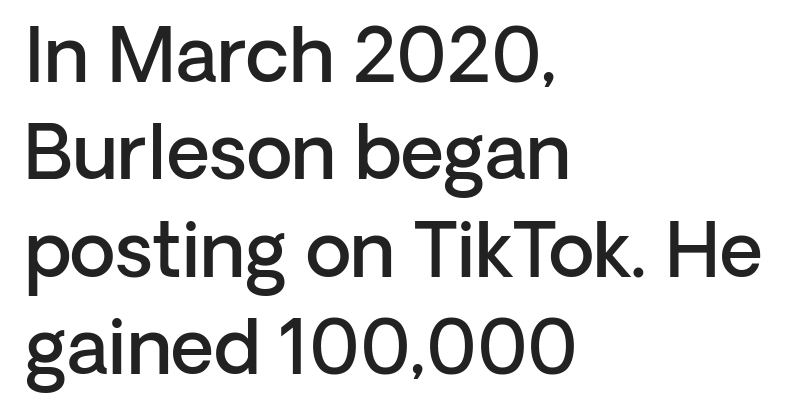
{"serif": "no", "italic": "no", "bold": "semi", "weight": "semibold", "width": "normal", "stroke_contrast": "low", "x_height": "medium", "monospaced": "no", "underline": "no", "align": "left", "line_spacing": "normal", "line_spacing_ratio": 1.3, "letter_spacing": "normal", "letter_spacing_em": 0.0, "glyph_px": 75}
